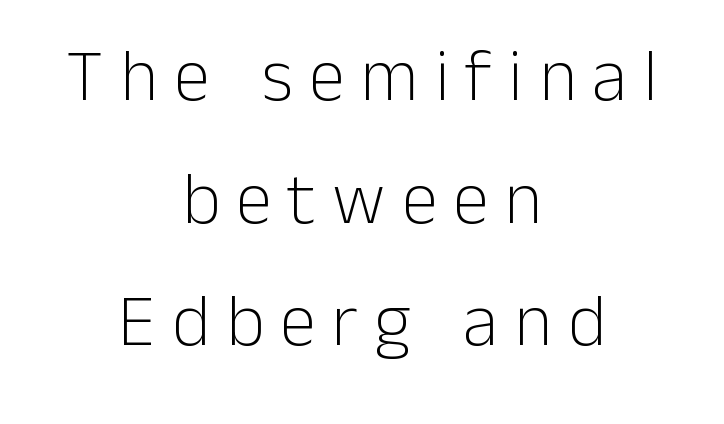
{"serif": "no", "italic": "no", "bold": "no", "weight": "light", "width": "normal", "stroke_contrast": "low", "x_height": "medium", "monospaced": "no", "underline": "no", "align": "center", "line_spacing": "normal", "line_spacing_ratio": 1.68, "letter_spacing": "wide", "letter_spacing_em": 0.22, "glyph_px": 73}
